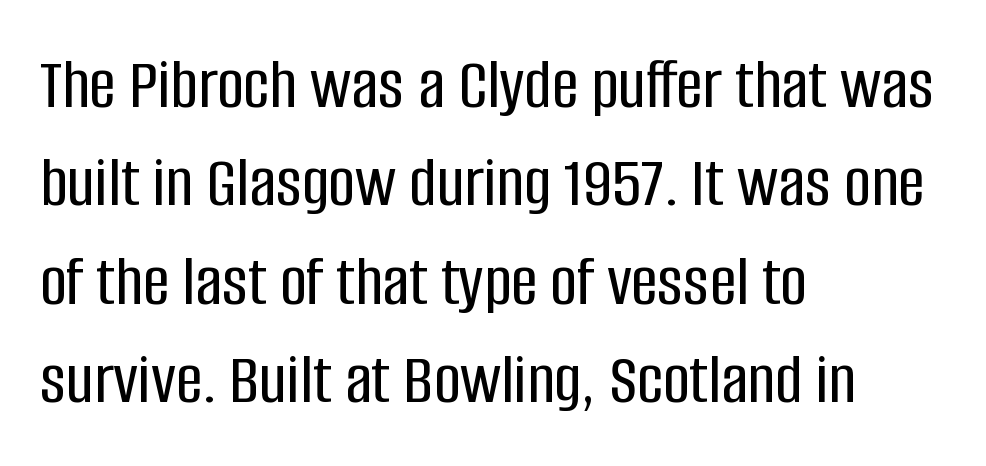
{"serif": "no", "italic": "no", "width": "condensed", "stroke_contrast": "low", "x_height": "large", "monospaced": "no", "underline": "no", "align": "left", "line_spacing": "normal", "line_spacing_ratio": 1.33, "letter_spacing": "normal", "letter_spacing_em": 0.0, "glyph_px": 74}
